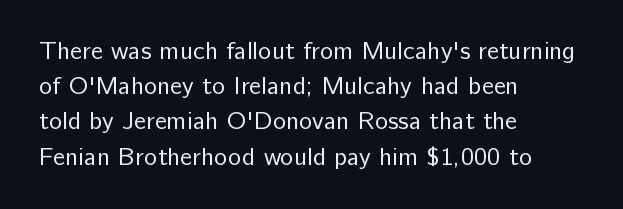
{"italic": "no", "bold": "no", "underline": "no", "align": "left", "line_spacing": "normal", "line_spacing_ratio": 1.41, "letter_spacing": "normal", "letter_spacing_em": 0.0, "glyph_px": 25}
